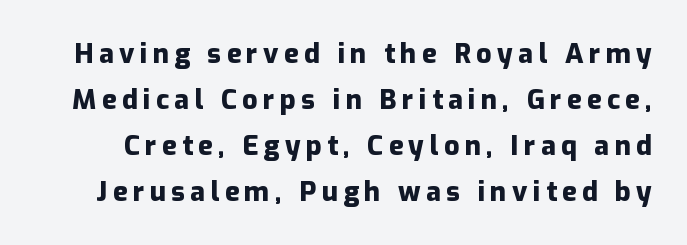
Students, this is bold: see how much ink each stroke carries. Clear beneath every line of the passage. You could only call the tracking loose — the letters float apart. Nope, not italic — everything's standing straight.
